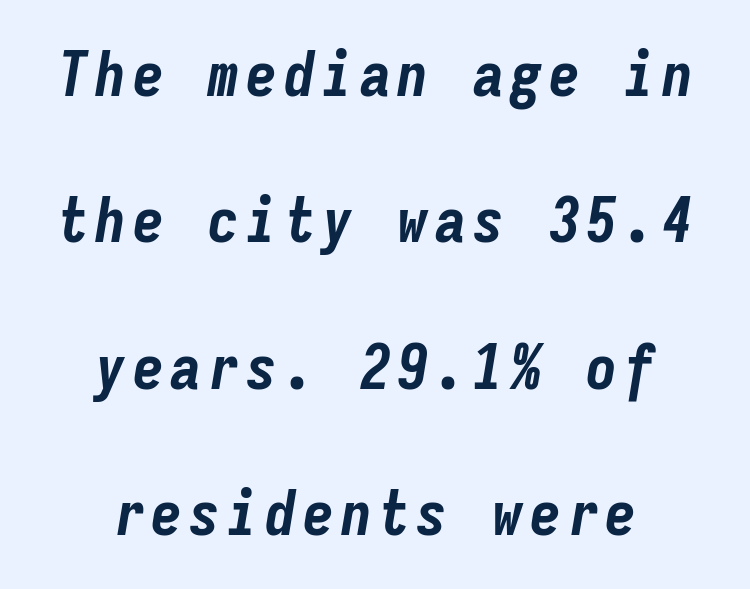
These lines stack symmetrically, like a column narrowing and widening about its center. The passage shown is typed in a monospace face where columns stay perfectly aligned. You could fit nearly another row in the gap between these rows. The passage shown leans; its letterforms are oblique. A clean baseline with only descenders dipping below it.
